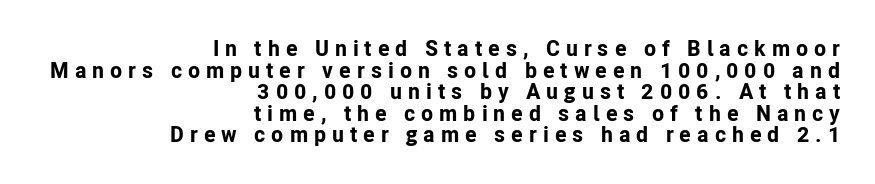
{"italic": "no", "bold": "yes", "underline": "no", "align": "right", "line_spacing": "tight", "line_spacing_ratio": 0.98, "letter_spacing": "wide", "letter_spacing_em": 0.27, "glyph_px": 22}
